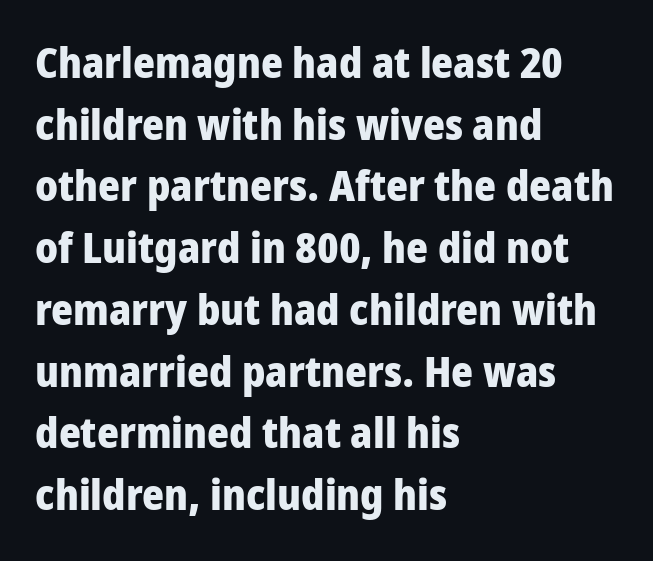
What weight is shown? A full bold with thick strokes. Beneath every word, the page is bare. Regular leading. These lines are rendered in a variable-pitch font. Compared with typical body copy, the letter spacing here is the same.
